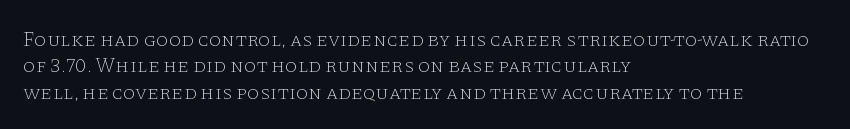
The image shows 20 px text type, upright; set left-aligned, normal line spacing (1.32x), normal letter spacing, not underlined.
